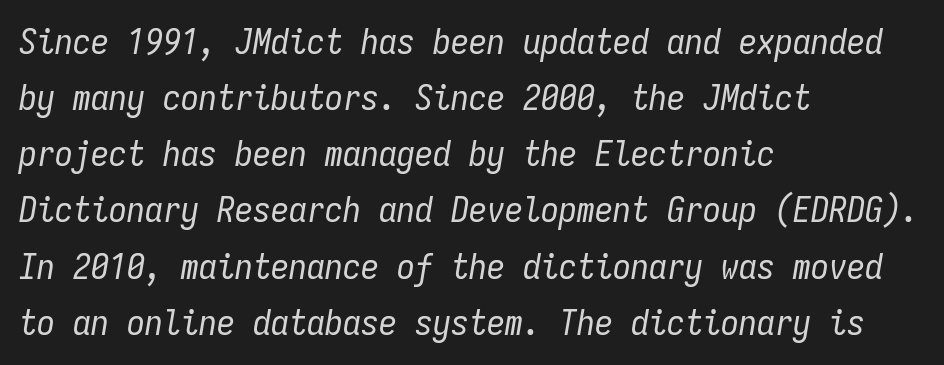
Q: Is the text bold? A: No.
Q: Is the text italic (slanted)? A: Yes, it leans right by about 9 degrees.
Q: Is the text underlined? A: No.
Q: How is the paragraph aligned? A: Left-aligned.
Q: Is the spacing between letters normal or unusually wide? A: Normal.
Q: Is the spacing between lines tight, normal or loose? A: Normal.
Q: Width (condensed, normal, or wide)? A: Condensed.
Q: Stroke contrast? A: Low.
Q: x-height? A: Medium.
Q: Monospaced? A: Yes.
